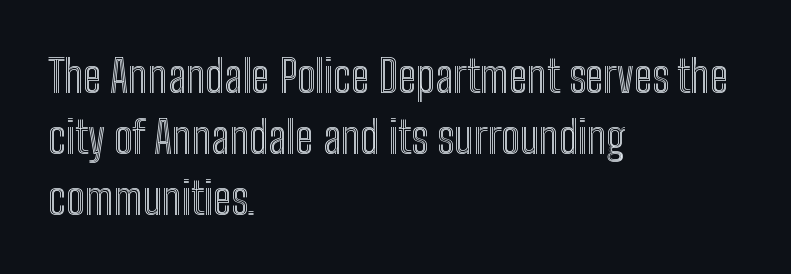
Varying glyph widths throughout — classic text-font behaviour. You could call the tracking neutral — neither tight nor loose. A student would call this left alignment; a typographer would say flush left, rag right. Upright lettering throughout. Vertically, the passage feels balanced, rows spaced as you'd expect. Type without underlining.
